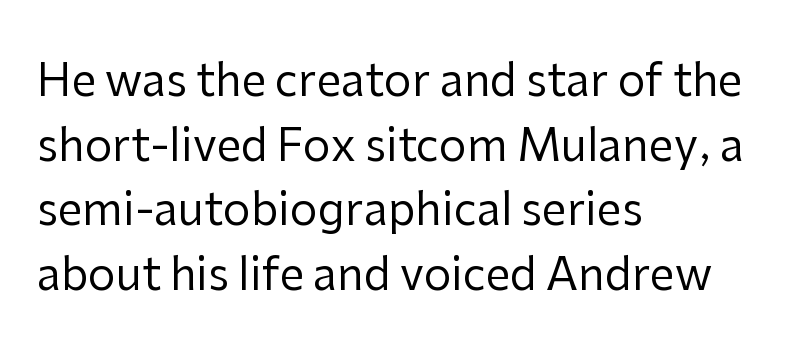
Look at the bottom of the vertical strokes: they stop flat, with no serifs. Layout note: lines flush left. Plain, unruled lines of type. The passage shown stacks its lines at a standard gap. This rendering leaves character spacing at its baseline value. This sample has the flowing, uneven cadence of proportional lettering.
